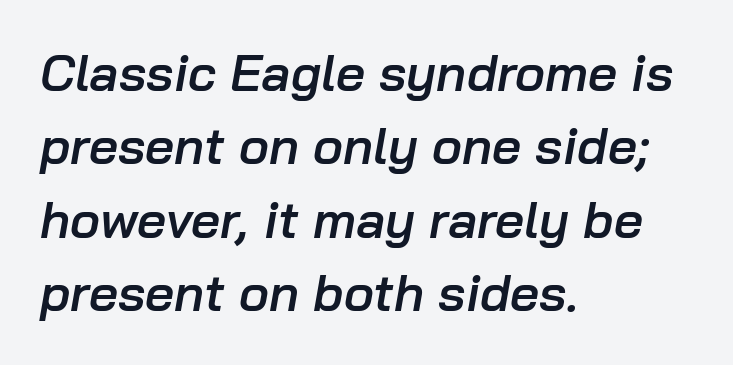
The image shows 51 px semibold type, italic (leaning right); set left-aligned, normal line spacing (1.44x), normal letter spacing, not underlined; low stroke contrast and a medium x-height.
